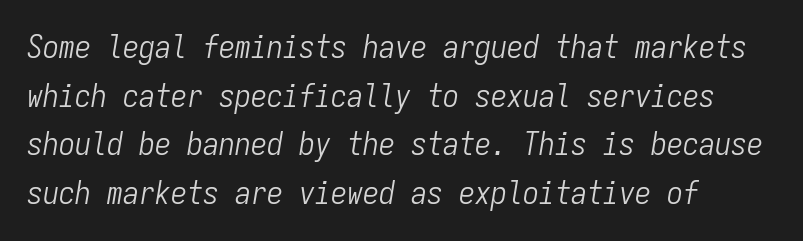
The designer left line spacing at the default. These lines are rendered in a fixed-pitch font. All the whitespace from short lines collects on the right. The face used here is rendered with its standard letterfit. The glyphs are unaccompanied by any horizontal stroke below them. You can tell it's italic because the verticals aren't actually vertical.
